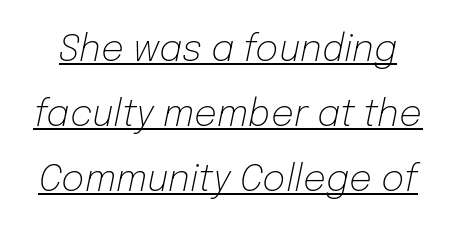
{"italic": "yes", "lean": "right", "slant_degrees": 12, "bold": "no", "weight": "light", "width": "normal", "stroke_contrast": "low", "x_height": "medium", "monospaced": "no", "underline": "yes", "line_spacing_ratio": 1.81, "letter_spacing": "normal", "letter_spacing_em": 0.0, "glyph_px": 36}
